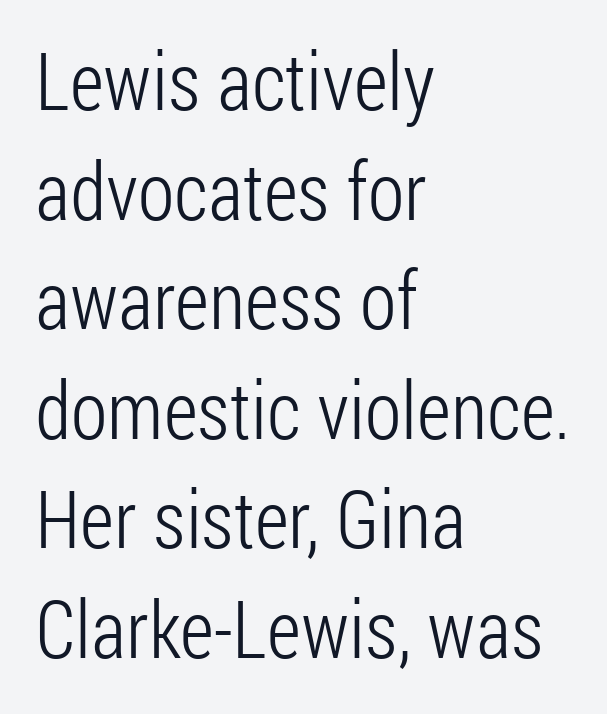
Q: Is the text bold? A: No.
Q: Is the text italic (slanted)? A: No, it is upright.
Q: Is the typeface a serif or a sans-serif typeface? A: Sans-serif.
Q: Is the text underlined? A: No.
Q: How is the paragraph aligned? A: Left-aligned.
Q: Is the spacing between letters normal or unusually wide? A: Normal.
Q: Is the spacing between lines tight, normal or loose? A: Normal.
Q: Width (condensed, normal, or wide)? A: Condensed.
Q: Stroke contrast? A: Low.
Q: x-height? A: Medium.
Q: Monospaced? A: No.
